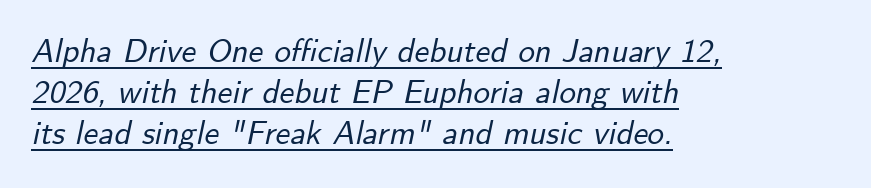
The image shows 33 px text type, italic (leaning right); set left-aligned, line spacing 1.24x, normal letter spacing, underlined; low stroke contrast and a small x-height.
